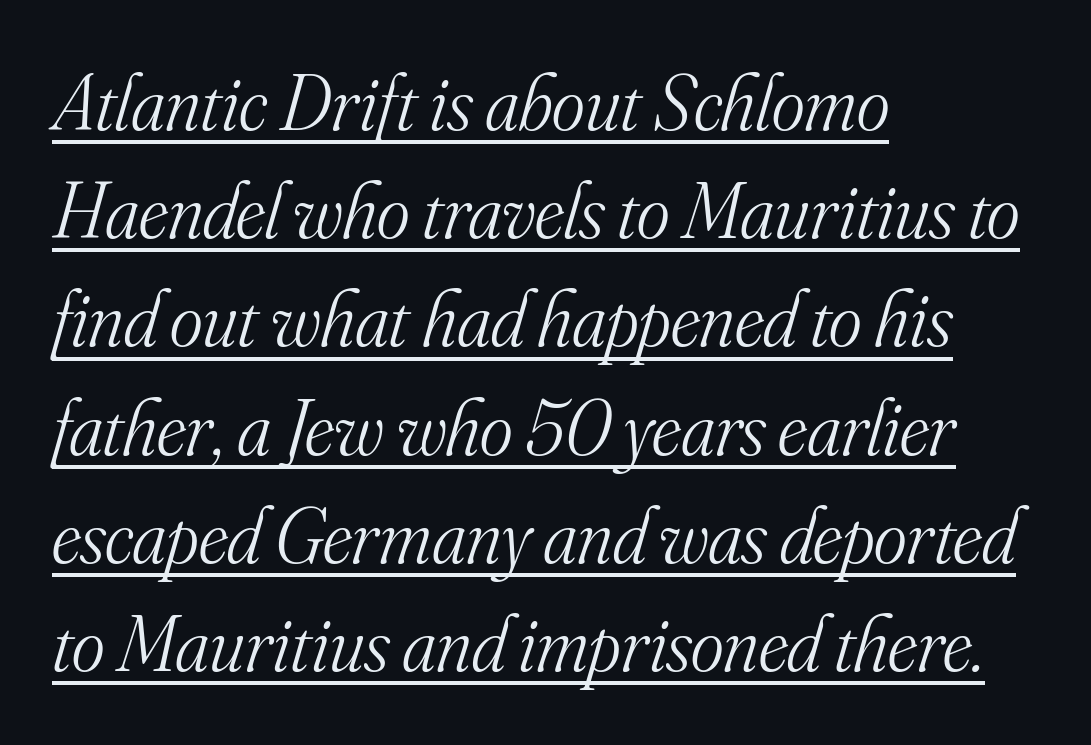
Q: Is the text bold? A: No.
Q: Is the text italic (slanted)? A: Yes, it leans right by about 16 degrees.
Q: Is the typeface a serif or a sans-serif typeface? A: Serif.
Q: Is the text underlined? A: Yes.
Q: How is the paragraph aligned? A: Left-aligned.
Q: Is the spacing between letters normal or unusually wide? A: Normal.
Q: Is the spacing between lines tight, normal or loose? A: Normal.
Q: Width (condensed, normal, or wide)? A: Normal.
Q: Stroke contrast? A: Medium.
Q: x-height? A: Small.
Q: Monospaced? A: No.
